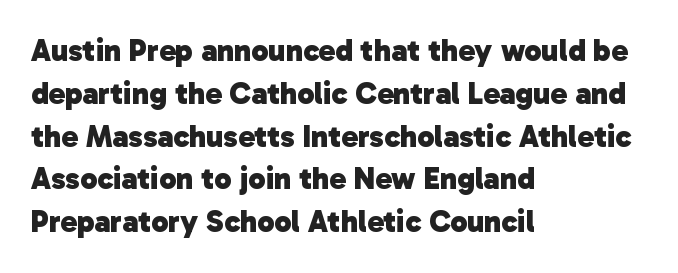
The face used here has the dense, thick strokes of a bold. The letterforms sit shoulder to shoulder at normal distance. In terms of leading, this rendering sits right in the middle. Is the block centered? No — it sits flush against the left margin. Words float on clear page, feet unadorned.
